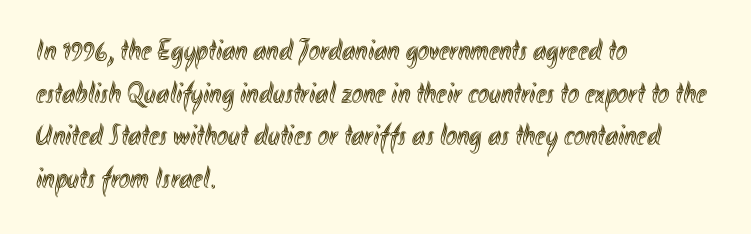
{"width": "condensed", "x_height": "small", "monospaced": "no", "underline": "no", "align": "left", "line_spacing": "normal", "line_spacing_ratio": 1.42, "letter_spacing": "normal", "letter_spacing_em": 0.0, "glyph_px": 30}
